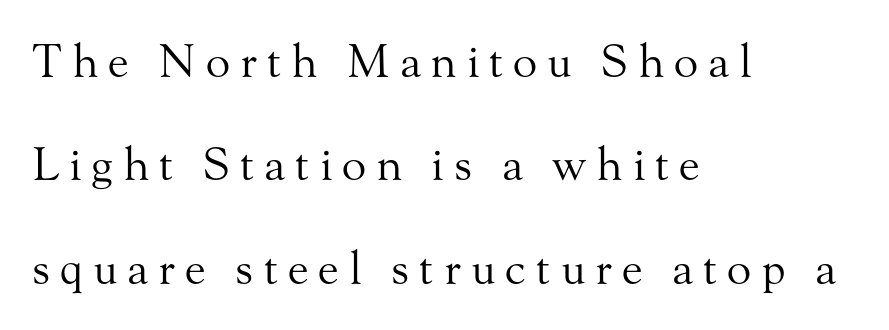
{"serif": "yes", "italic": "no", "bold": "no", "weight": "regular", "width": "normal", "stroke_contrast": "medium", "x_height": "small", "monospaced": "no", "underline": "no", "align": "left", "line_spacing": "loose", "line_spacing_ratio": 2.3, "letter_spacing": "wide", "letter_spacing_em": 0.22, "glyph_px": 45}
